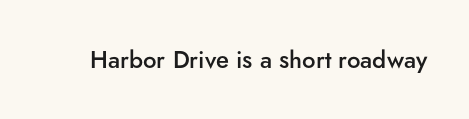
Q: Is the text bold? A: Semi-bold.
Q: Is the text italic (slanted)? A: No, it is upright.
Q: Is the text underlined? A: No.
Q: Is the spacing between letters normal or unusually wide? A: Normal.
